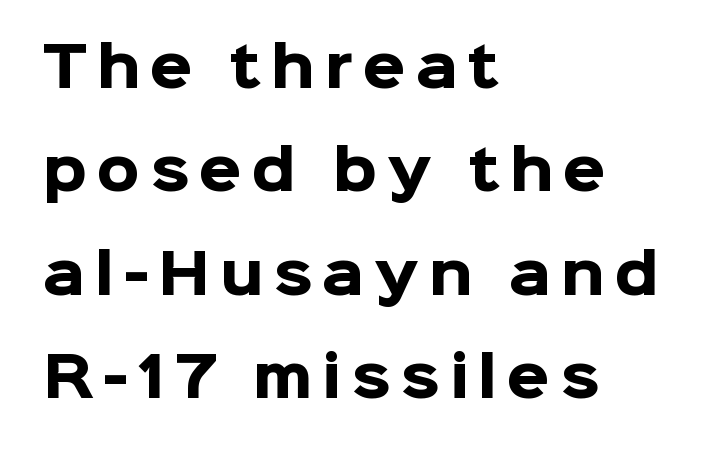
{"serif": "no", "italic": "no", "bold": "yes", "weight": "heavy", "width": "normal", "stroke_contrast": "low", "x_height": "medium", "monospaced": "no", "underline": "no", "align": "left", "line_spacing_ratio": 1.88, "glyph_px": 55}
